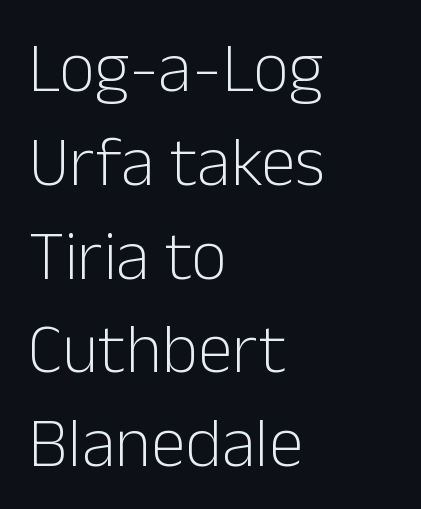
The image shows 70 px light sans-serif type, upright; set left-aligned, normal line spacing (1.34x), normal letter spacing, not underlined; low stroke contrast and a medium x-height.
